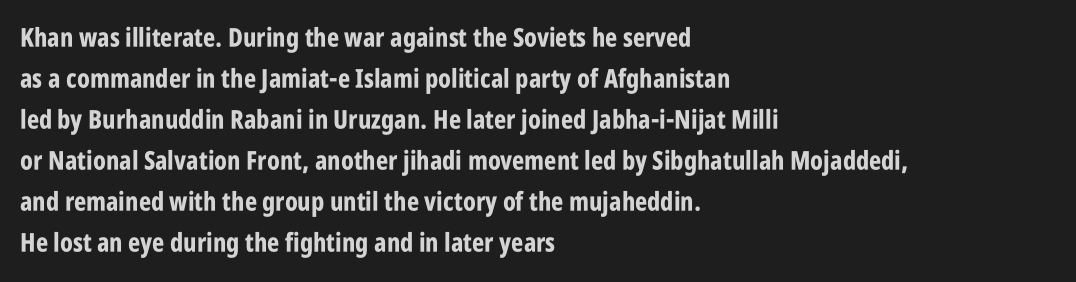
Standard letterfit; no display-style spreading of the glyphs. Compared with typical paragraphs, the rows here are spaced about the same. A bare baseline throughout the passage. Every stem runs plumb, perpendicular to the baseline. The typesetter chose a ragged-right arrangement here. The font is running at its bold setting.
